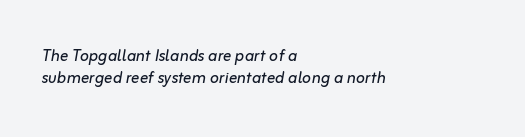
Q: Is the text bold? A: No.
Q: Is the text italic (slanted)? A: Yes, it leans right by about 10 degrees.
Q: Is the text underlined? A: No.
Q: How is the paragraph aligned? A: Left-aligned.
Q: Is the spacing between letters normal or unusually wide? A: Normal.
Q: Is the spacing between lines tight, normal or loose? A: Tight.
